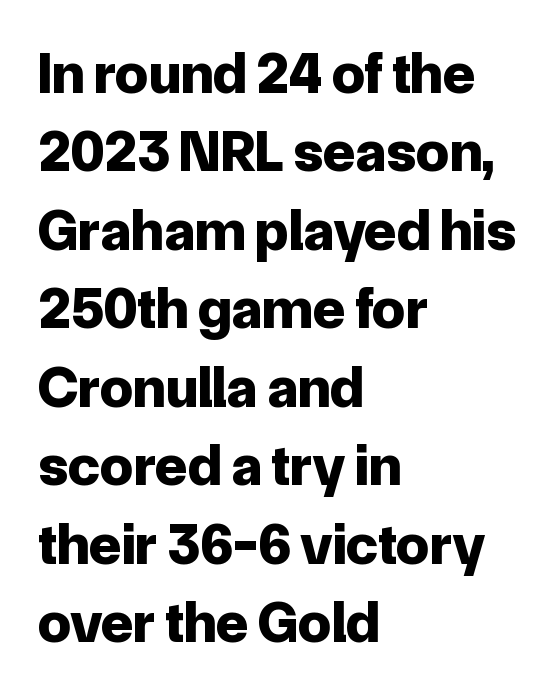
{"serif": "no", "italic": "no", "bold": "yes", "weight": "bold", "width": "normal", "stroke_contrast": "low", "x_height": "medium", "monospaced": "no", "underline": "no", "align": "left", "line_spacing": "normal", "line_spacing_ratio": 1.33, "letter_spacing": "normal", "letter_spacing_em": 0.0, "glyph_px": 59}
